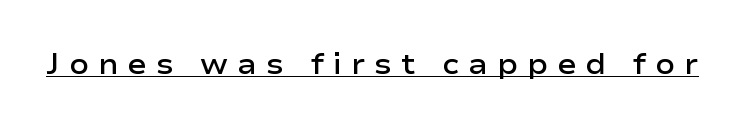
Regarding serifs, this sample does without them. Is the letter spacing exaggerated? Yes — the characters are pushed far apart. You could not count columns in this text — the font is proportionally spaced. Firm but not heavy-handed strokes: this text is semibold. Honestly, the underline is the first thing you notice here. Designer's note — italics off, roman on.
